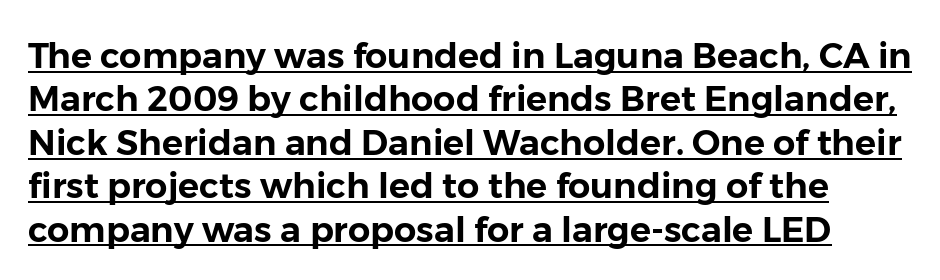
{"serif": "no", "italic": "no", "width": "normal", "stroke_contrast": "low", "x_height": "medium", "monospaced": "no", "underline": "yes", "line_spacing_ratio": 1.24, "letter_spacing": "normal", "letter_spacing_em": 0.0, "glyph_px": 35}
